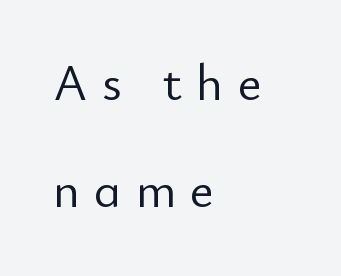
The image shows 51 px light sans-serif type, upright; set left-aligned, loose line spacing (2.1x), unusually wide letter spacing (+0.28 em), not underlined; low stroke contrast and a small x-height.
